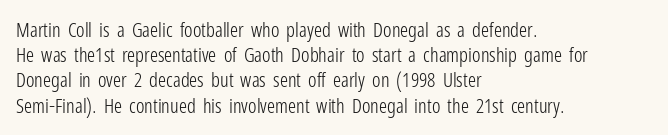
The image shows 20 px text type, upright; set left-aligned, normal line spacing (1.26x), normal letter spacing, not underlined.
